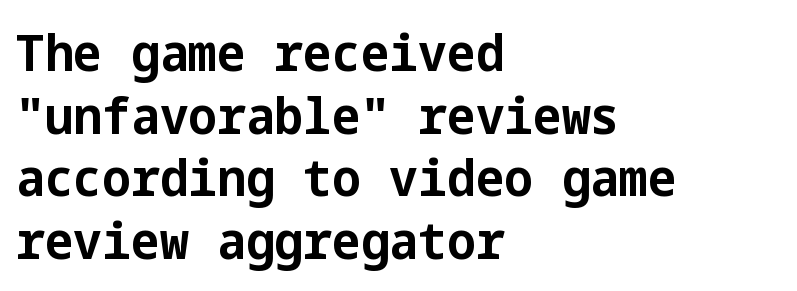
Q: Is the text bold? A: Yes.
Q: Is the text italic (slanted)? A: No, it is upright.
Q: Is the typeface a serif or a sans-serif typeface? A: Sans-serif.
Q: Is the text underlined? A: No.
Q: How is the paragraph aligned? A: Left-aligned.
Q: Is the spacing between letters normal or unusually wide? A: Normal.
Q: Width (condensed, normal, or wide)? A: Normal.
Q: Stroke contrast? A: Low.
Q: x-height? A: Medium.
